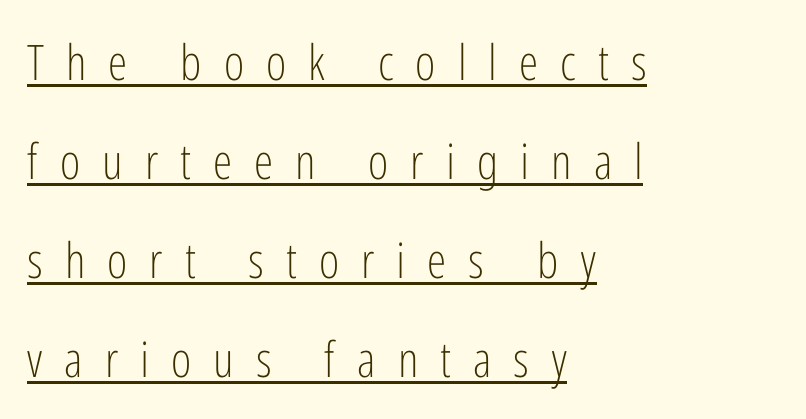
Q: Is the text bold? A: No.
Q: Is the text italic (slanted)? A: No, it is upright.
Q: Is the typeface a serif or a sans-serif typeface? A: Sans-serif.
Q: Is the text underlined? A: Yes.
Q: How is the paragraph aligned? A: Left-aligned.
Q: Is the spacing between letters normal or unusually wide? A: Unusually wide.
Q: Is the spacing between lines tight, normal or loose? A: Loose.
Q: Width (condensed, normal, or wide)? A: Condensed.
Q: Stroke contrast? A: Low.
Q: x-height? A: Medium.
Q: Monospaced? A: No.
